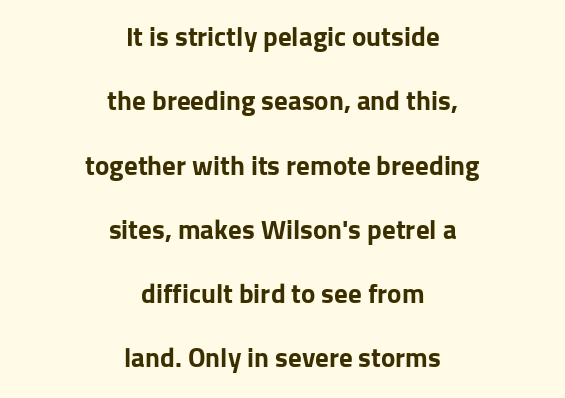
Q: Is the text bold? A: Yes.
Q: Is the text italic (slanted)? A: No, it is upright.
Q: Is the text underlined? A: No.
Q: How is the paragraph aligned? A: Centered.
Q: Is the spacing between letters normal or unusually wide? A: Normal.
Q: Is the spacing between lines tight, normal or loose? A: Loose.
